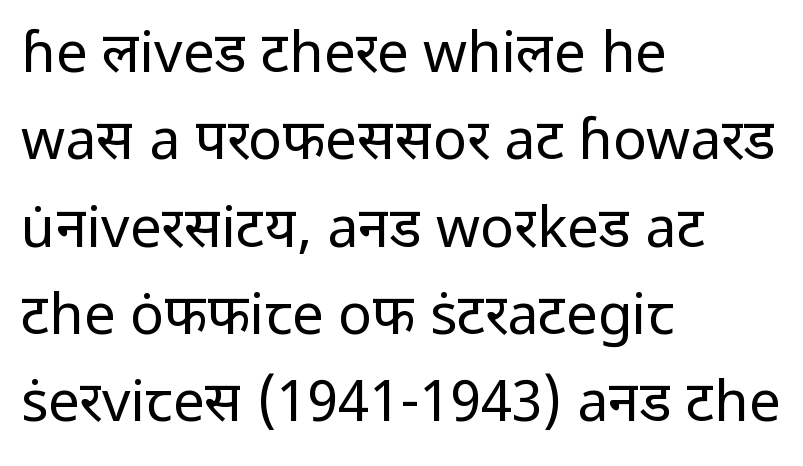
Short and long lines alike share a common starting point at left. The strip under each line holds only bare page. Whoever set this chose a conventional vertical rhythm. Nope, not italic — everything's standing straight.
